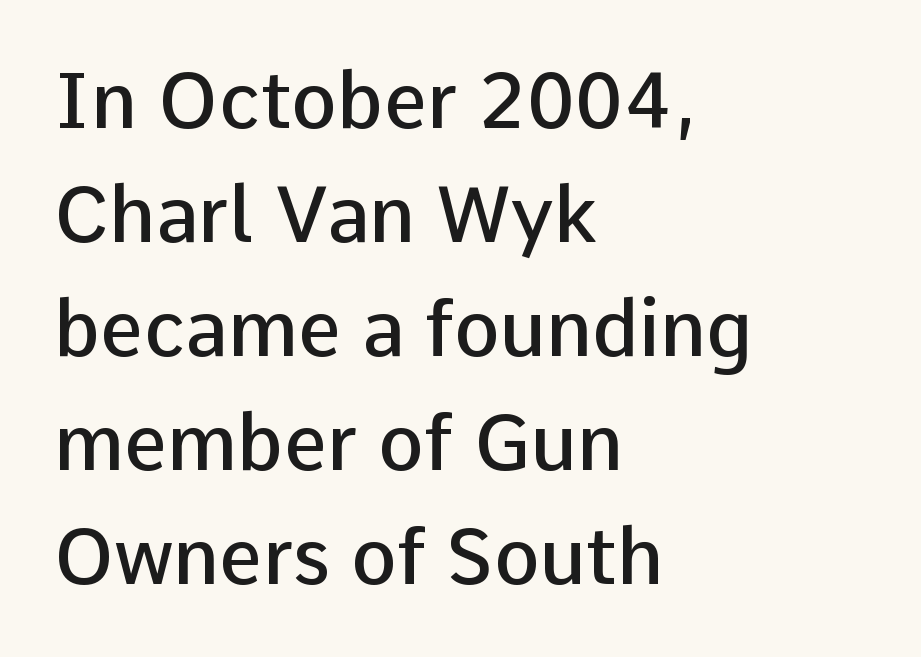
Q: Is the text bold? A: Semi-bold.
Q: Is the text italic (slanted)? A: No, it is upright.
Q: Is the typeface a serif or a sans-serif typeface? A: Sans-serif.
Q: Is the text underlined? A: No.
Q: How is the paragraph aligned? A: Left-aligned.
Q: Is the spacing between letters normal or unusually wide? A: Normal.
Q: Is the spacing between lines tight, normal or loose? A: Normal.
Q: Width (condensed, normal, or wide)? A: Normal.
Q: Stroke contrast? A: Low.
Q: x-height? A: Medium.
Q: Monospaced? A: No.
